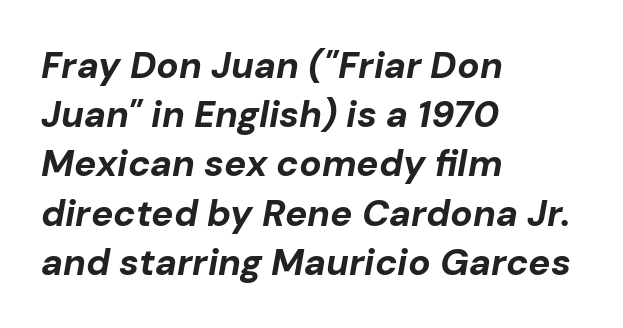
Q: Is the text bold? A: Yes.
Q: Is the text italic (slanted)? A: Yes, it leans right by about 10 degrees.
Q: Is the text underlined? A: No.
Q: How is the paragraph aligned? A: Left-aligned.
Q: Is the spacing between letters normal or unusually wide? A: Normal.
Q: Is the spacing between lines tight, normal or loose? A: Normal.
Q: Width (condensed, normal, or wide)? A: Normal.
Q: Stroke contrast? A: Low.
Q: x-height? A: Medium.
Q: Monospaced? A: No.
